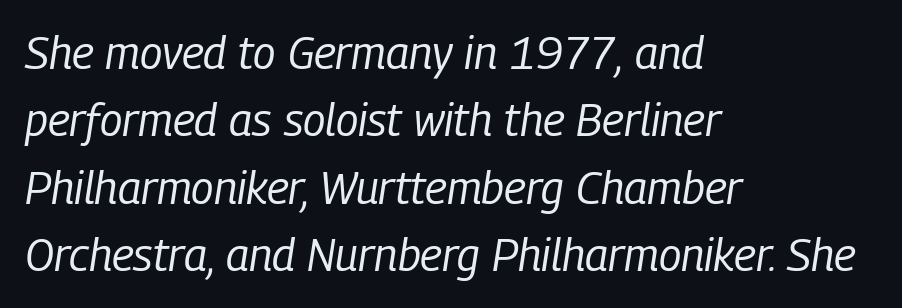
Slanted lettering throughout. The rendering uses natural spacing where letterforms have individual widths. Does the copy run flush right? No — it runs flush left. Each word holds together tightly as a unit, with standard inter-letter gaps. Heft: none added — not bold.
